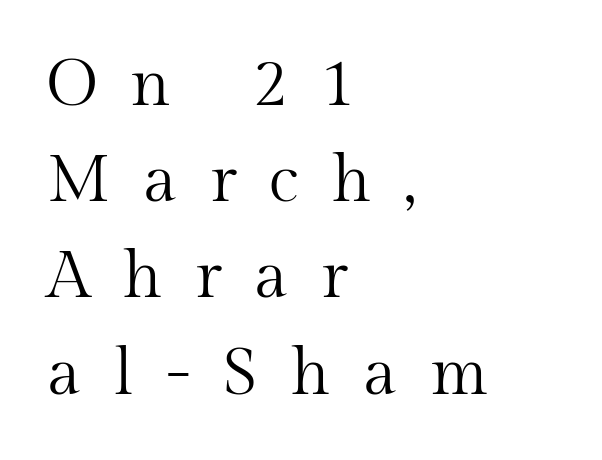
Q: Is the text bold? A: No.
Q: Is the text italic (slanted)? A: No, it is upright.
Q: Is the typeface a serif or a sans-serif typeface? A: Serif.
Q: Is the text underlined? A: No.
Q: How is the paragraph aligned? A: Left-aligned.
Q: Is the spacing between letters normal or unusually wide? A: Unusually wide.
Q: Is the spacing between lines tight, normal or loose? A: Normal.
Q: Width (condensed, normal, or wide)? A: Normal.
Q: Stroke contrast? A: Medium.
Q: x-height? A: Medium.
Q: Monospaced? A: No.
